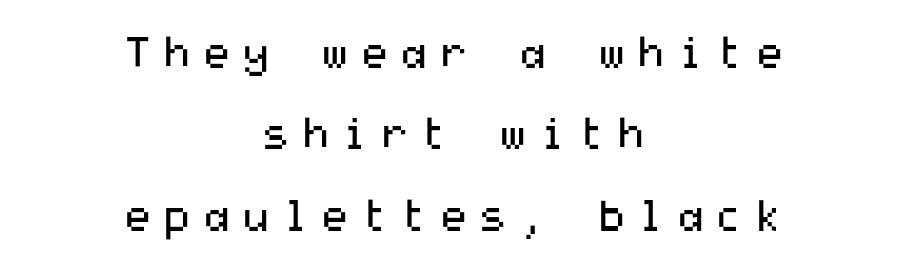
The lines are spread far apart with generous leading. Words float on clear page, feet unadorned. The paragraph shown floats in the horizontal middle. Regarding serifs, this sample does without them.
